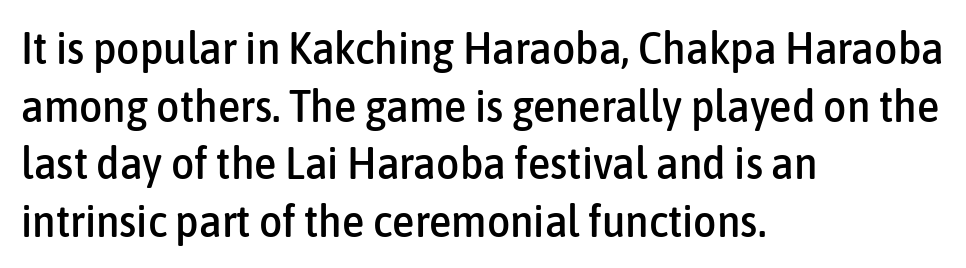
Q: Is the text italic (slanted)? A: No, it is upright.
Q: Is the typeface a serif or a sans-serif typeface? A: Sans-serif.
Q: Is the text underlined? A: No.
Q: How is the paragraph aligned? A: Left-aligned.
Q: Is the spacing between letters normal or unusually wide? A: Normal.
Q: Is the spacing between lines tight, normal or loose? A: Normal.
Q: Width (condensed, normal, or wide)? A: Condensed.
Q: Stroke contrast? A: Low.
Q: x-height? A: Medium.
Q: Monospaced? A: No.
